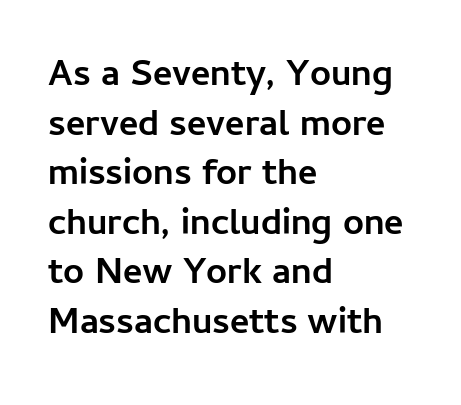
{"serif": "no", "italic": "no", "bold": "yes", "weight": "semibold", "width": "normal", "stroke_contrast": "low", "x_height": "medium", "monospaced": "no", "underline": "no", "align": "left", "line_spacing": "normal", "line_spacing_ratio": 1.34, "letter_spacing": "normal", "letter_spacing_em": 0.0, "glyph_px": 37}
